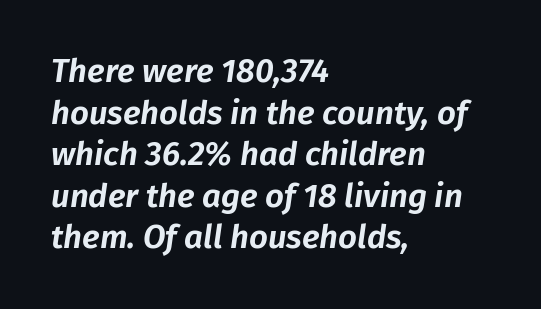
The image shows 33 px text type, italic (leaning right); set left-aligned, normal line spacing (1.26x), normal letter spacing, not underlined; low stroke contrast and a medium x-height.
